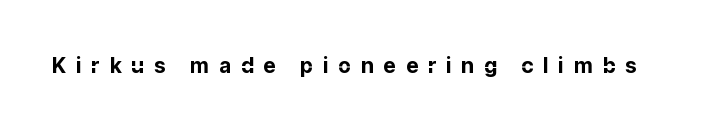
The image shows 21 px bold type, upright; set unusually wide letter spacing (+0.49 em), not underlined.
